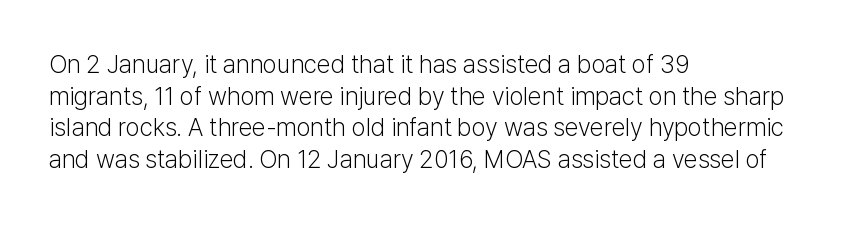
The image shows 25 px text type, upright; set left-aligned, normal line spacing (1.27x), normal letter spacing, not underlined.
